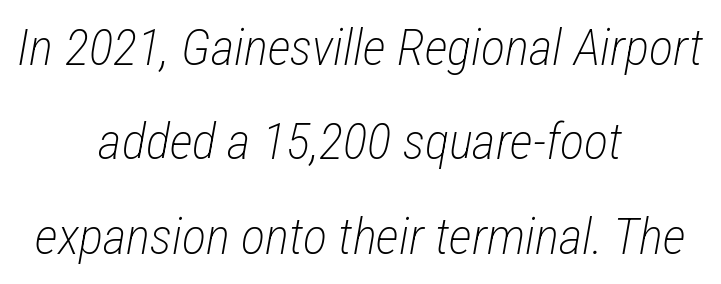
Which margin do the lines hug? Neither — every line sits in the middle. This rendering leaves character spacing at its baseline value. Rule under the text: the space is simply empty. Is the type heavy? It reads as light-to-regular instead.
